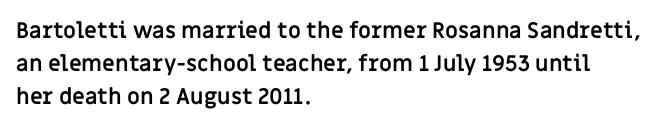
{"italic": "no", "bold": "yes", "underline": "no", "align": "left", "line_spacing": "normal", "line_spacing_ratio": 1.51, "letter_spacing": "normal", "letter_spacing_em": 0.0, "glyph_px": 22}
